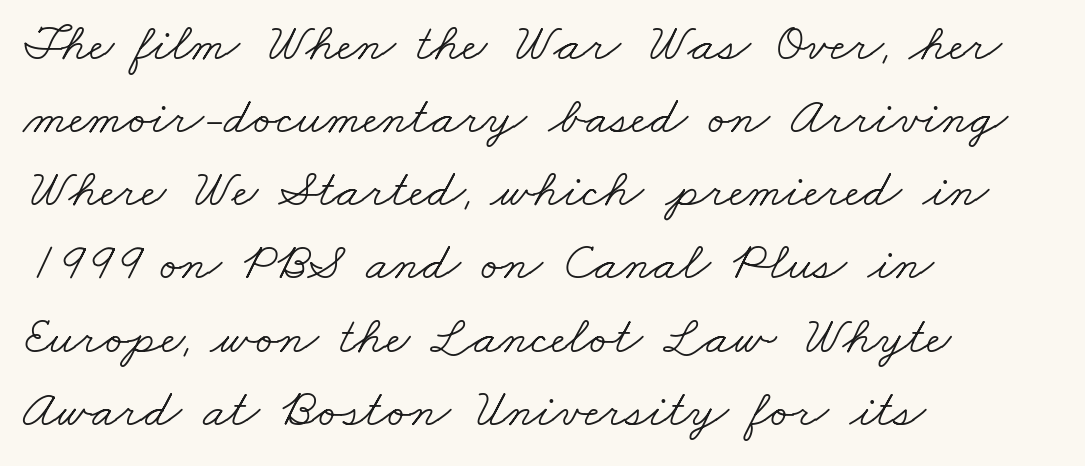
These lines stack with their left ends in a neat column. The face looks like a standard text weight, possibly lighter. Observe the serifs anchoring each vertical stroke in this sample. How are the letters spaced? Ordinarily, with no added tracking.
